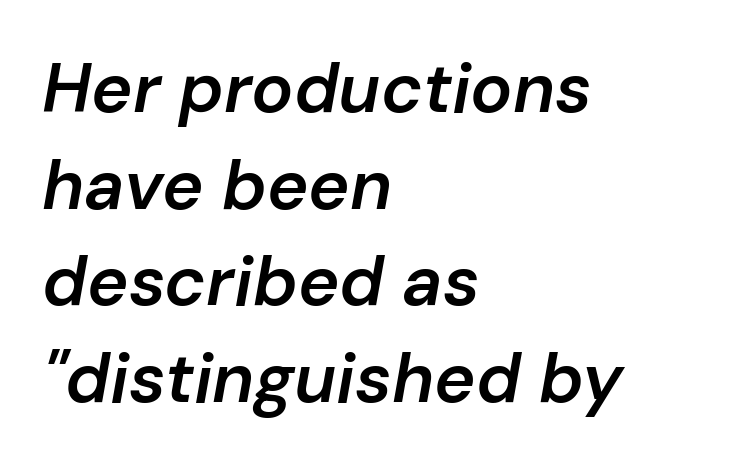
Q: Is the text bold? A: Semi-bold.
Q: Is the text italic (slanted)? A: Yes, it leans right by about 10 degrees.
Q: Is the text underlined? A: No.
Q: How is the paragraph aligned? A: Left-aligned.
Q: Is the spacing between letters normal or unusually wide? A: Normal.
Q: Is the spacing between lines tight, normal or loose? A: Normal.
Q: Width (condensed, normal, or wide)? A: Normal.
Q: Stroke contrast? A: Low.
Q: x-height? A: Medium.
Q: Monospaced? A: No.
